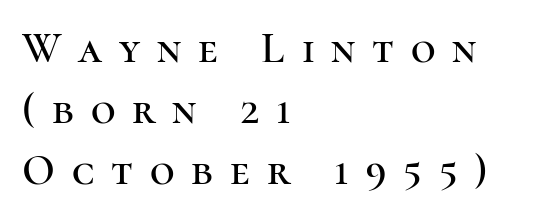
Q: Is the text italic (slanted)? A: No, it is upright.
Q: Is the typeface a serif or a sans-serif typeface? A: Serif.
Q: Is the text underlined? A: No.
Q: How is the paragraph aligned? A: Left-aligned.
Q: Is the spacing between letters normal or unusually wide? A: Unusually wide.
Q: Is the spacing between lines tight, normal or loose? A: Normal.
Q: Width (condensed, normal, or wide)? A: Normal.
Q: Stroke contrast? A: High.
Q: x-height? A: Medium.
Q: Monospaced? A: No.
